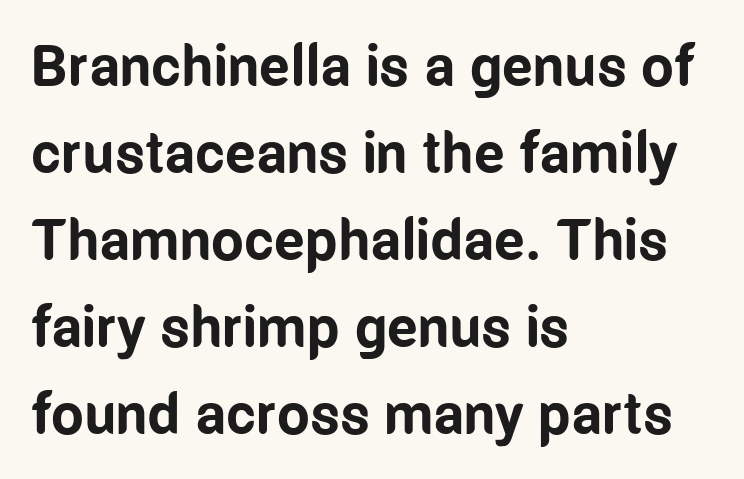
Chunky letters — that's bold for sure. Has an underline been added? It has not. Character widths vary here, with narrow letters taking less room than wide ones. Horizontal alignment here is leftward, the default for most running prose. Letterform terminals end flat and unadorned throughout the passage. Letter spacing: default.
